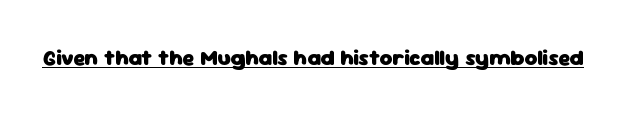
The image shows 22 px bold type, upright; set normal letter spacing, underlined.
